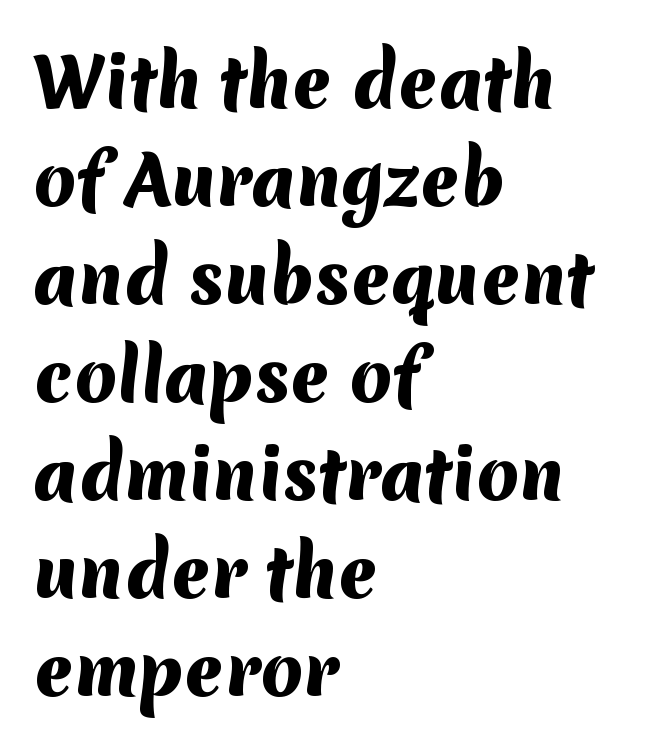
The image shows 68 px heavy sans-serif type; set left-aligned, normal line spacing (1.44x), normal letter spacing, not underlined; medium stroke contrast and a medium x-height.
